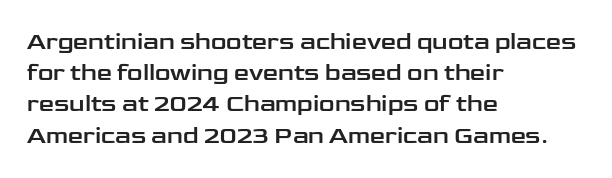
Q: Is the text italic (slanted)? A: No, it is upright.
Q: Is the text underlined? A: No.
Q: How is the paragraph aligned? A: Left-aligned.
Q: Is the spacing between letters normal or unusually wide? A: Normal.
Q: Is the spacing between lines tight, normal or loose? A: Normal.
